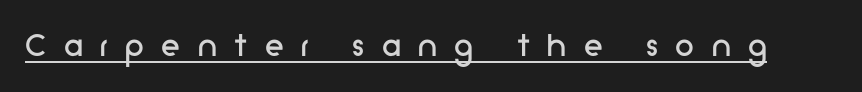
The image shows 38 px regular-weight sans-serif type, upright; set unusually wide letter spacing (+0.46 em), underlined; low stroke contrast and a medium x-height.
